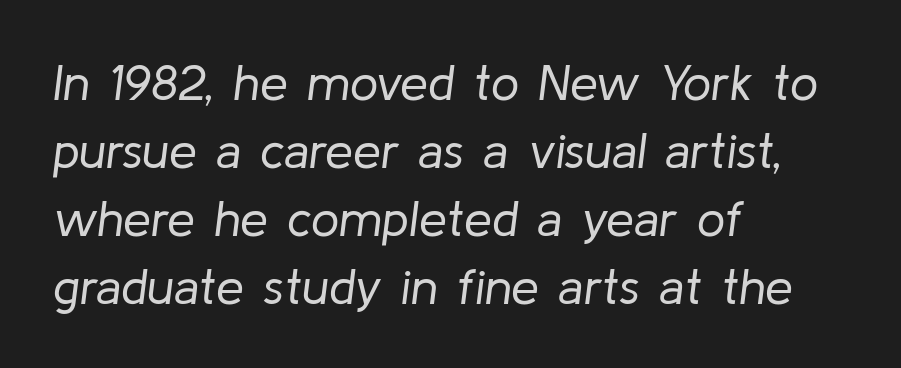
Q: Is the text bold? A: No.
Q: Is the text italic (slanted)? A: Yes, it leans right by about 8 degrees.
Q: Is the text underlined? A: No.
Q: How is the paragraph aligned? A: Left-aligned.
Q: Is the spacing between letters normal or unusually wide? A: Normal.
Q: Is the spacing between lines tight, normal or loose? A: Normal.
Q: Width (condensed, normal, or wide)? A: Normal.
Q: Stroke contrast? A: Low.
Q: x-height? A: Medium.
Q: Monospaced? A: No.
